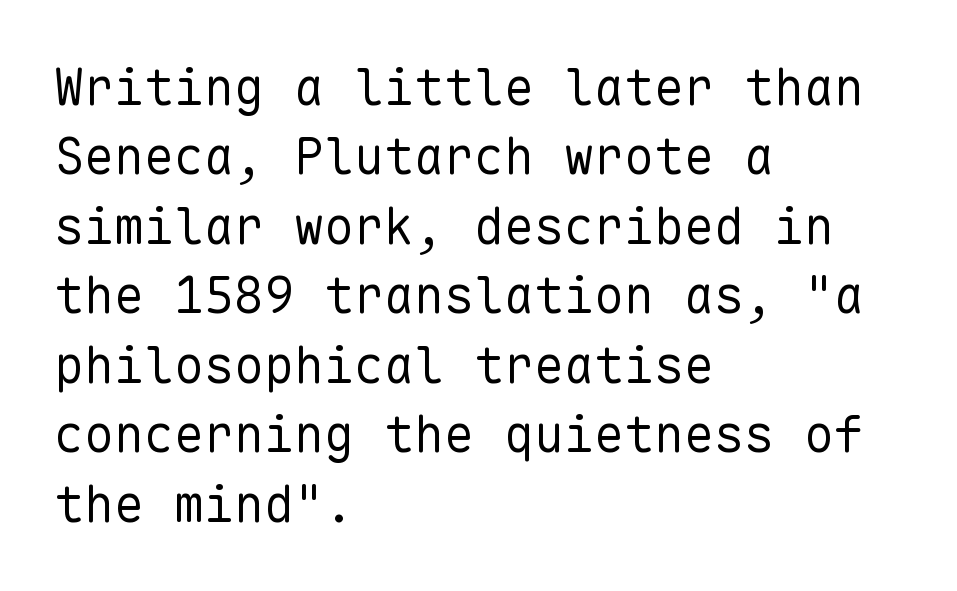
Look at the tracking — it's just the regular setting, nothing added. The face used here is monospaced, like something from a code editor. The lettering holds an erect, upright posture throughout. A classic flush-left, rag-right setting is used for this passage.
